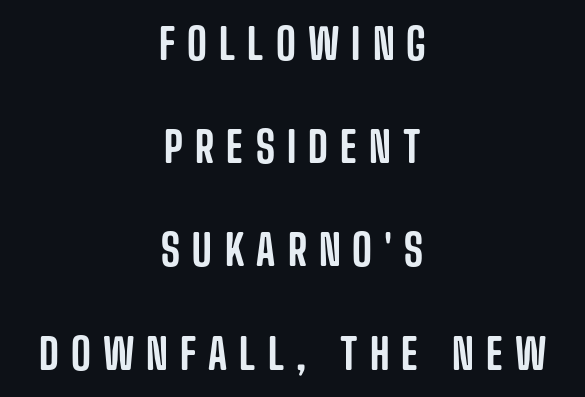
Unlike italic type, these characters show no tilt at all. The tracking reads as deliberately expanded to a designer's eye. You could not count columns in this text — the font is proportionally spaced. A typesetter would label this face a sans.
